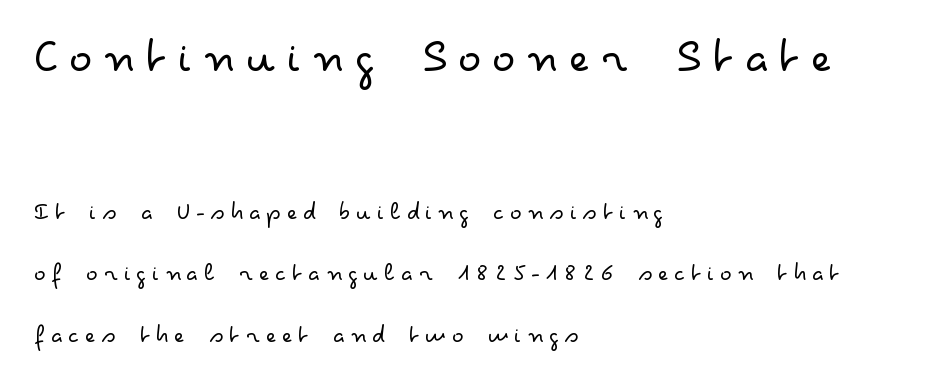
The face looks like a standard text weight, possibly lighter. Honestly, the rows look like they've been pulled way apart. The zone under the glyphs is completely vacant. Looks like regular typesetting: each glyph gets only the width it needs.
